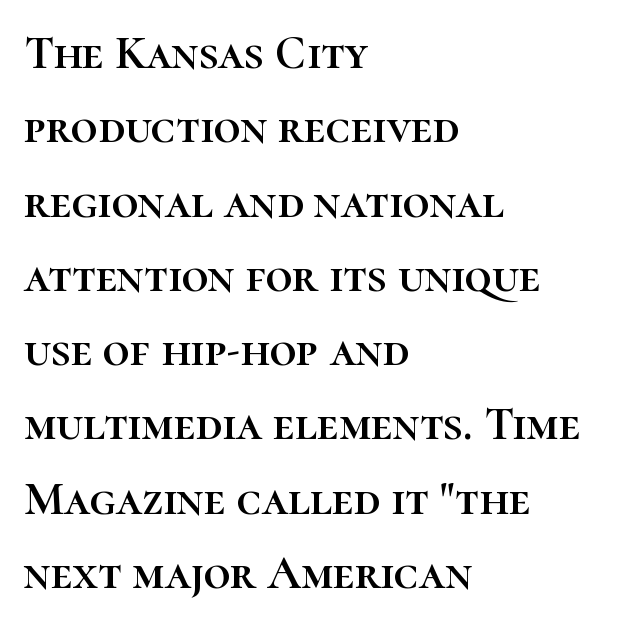
{"italic": "no", "width": "normal", "stroke_contrast": "high", "x_height": "medium", "monospaced": "no", "underline": "no", "align": "left", "line_spacing": "normal", "line_spacing_ratio": 1.58, "letter_spacing": "normal", "letter_spacing_em": 0.0, "glyph_px": 47}
